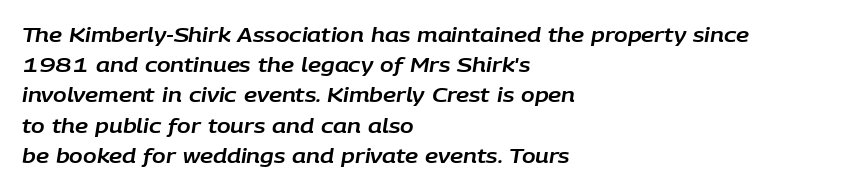
The image shows 20 px text type, italic (leaning right); set left-aligned, normal line spacing (1.51x), normal letter spacing, not underlined.
